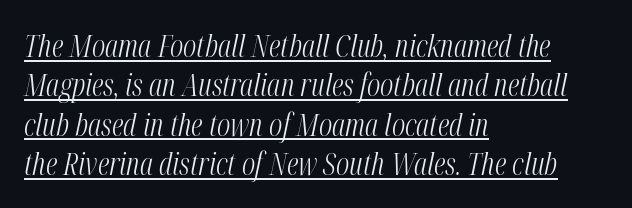
{"italic": "yes", "lean": "right", "slant_degrees": 12, "bold": "no", "weight": "light", "width": "condensed", "stroke_contrast": "medium", "x_height": "medium", "monospaced": "no", "underline": "yes", "align": "left", "line_spacing": "normal", "line_spacing_ratio": 1.31, "letter_spacing": "normal", "letter_spacing_em": 0.0, "glyph_px": 30}
